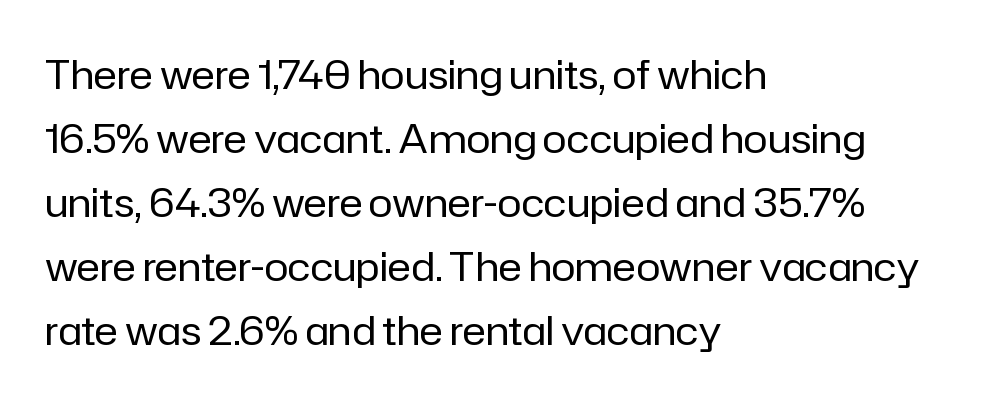
{"serif": "no", "italic": "no", "bold": "no", "weight": "regular", "width": "normal", "stroke_contrast": "low", "x_height": "medium", "monospaced": "no", "underline": "no", "align": "left", "line_spacing": "normal", "line_spacing_ratio": 1.6, "letter_spacing": "normal", "letter_spacing_em": 0.0, "glyph_px": 40}
